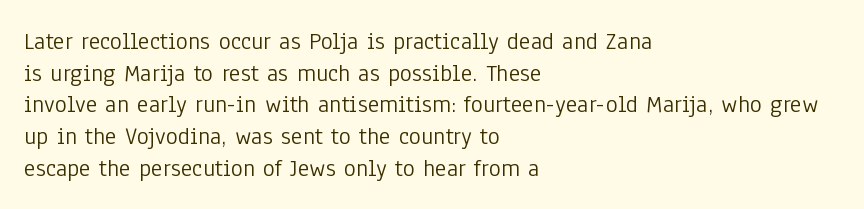
The image shows 25 px text type, upright; set left-aligned, normal line spacing (1.27x), normal letter spacing, not underlined.
